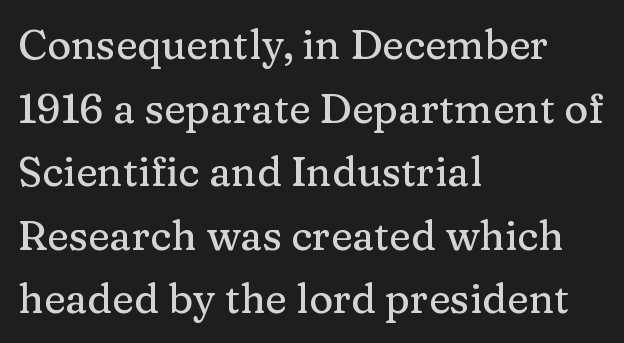
Does the copy run flush right? No — it runs flush left. Glyph-to-glyph distance matches everyday printed text. Notice how descenders clear the ascenders below comfortably — that's standard leading. Character widths vary here, with narrow letters taking less room than wide ones.
